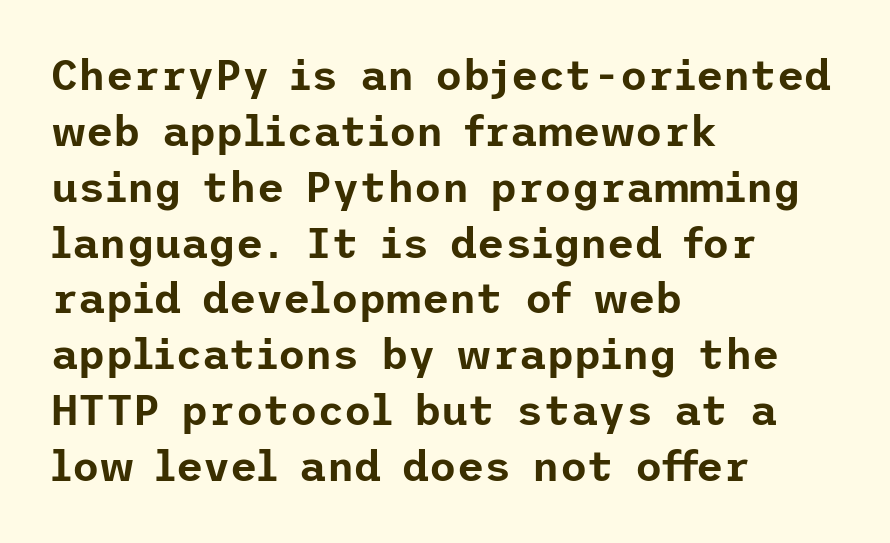
Q: Is the text italic (slanted)? A: No, it is upright.
Q: Is the typeface a serif or a sans-serif typeface? A: Sans-serif.
Q: Is the text underlined? A: No.
Q: How is the paragraph aligned? A: Left-aligned.
Q: Is the spacing between letters normal or unusually wide? A: Normal.
Q: Is the spacing between lines tight, normal or loose? A: Normal.
Q: Width (condensed, normal, or wide)? A: Normal.
Q: Stroke contrast? A: Low.
Q: x-height? A: Medium.
